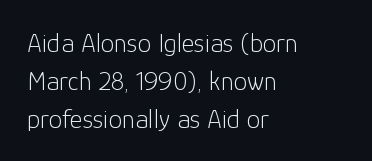
Q: Is the text bold? A: No.
Q: Is the text italic (slanted)? A: No, it is upright.
Q: Is the text underlined? A: No.
Q: How is the paragraph aligned? A: Left-aligned.
Q: Is the spacing between letters normal or unusually wide? A: Normal.
Q: Is the spacing between lines tight, normal or loose? A: Normal.
